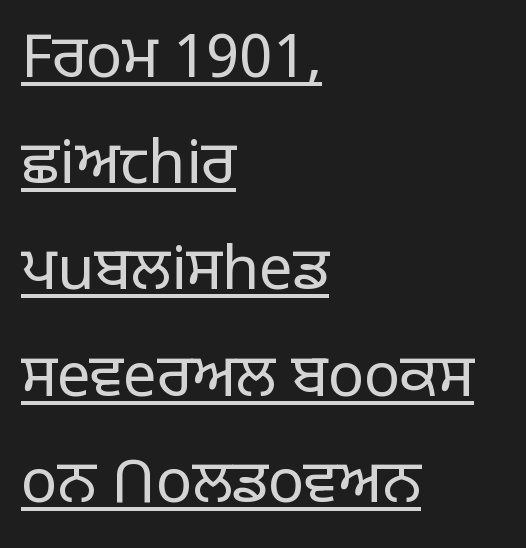
{"serif": "no", "italic": "no", "bold": "no", "weight": "light", "width": "normal", "stroke_contrast": "low", "x_height": "large", "monospaced": "no", "underline": "yes", "align": "left", "line_spacing_ratio": 1.77, "letter_spacing": "normal", "letter_spacing_em": 0.0, "glyph_px": 60}
